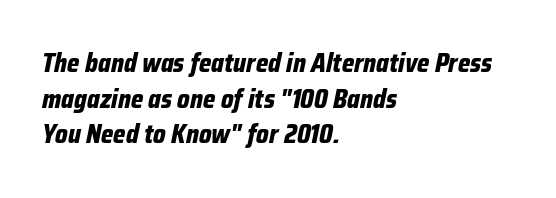
{"italic": "yes", "lean": "right", "slant_degrees": 12, "bold": "yes", "underline": "no", "align": "left", "line_spacing": "normal", "line_spacing_ratio": 1.37, "letter_spacing": "normal", "letter_spacing_em": 0.0, "glyph_px": 26}
